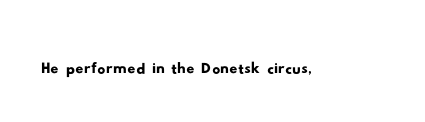
Q: Is the typeface a serif or a sans-serif typeface? A: Sans-serif.
Q: Is the text underlined? A: No.
Q: Is the spacing between letters normal or unusually wide? A: Normal.
Q: Width (condensed, normal, or wide)? A: Wide.
Q: Stroke contrast? A: Low.
Q: x-height? A: Small.
Q: Monospaced? A: No.
